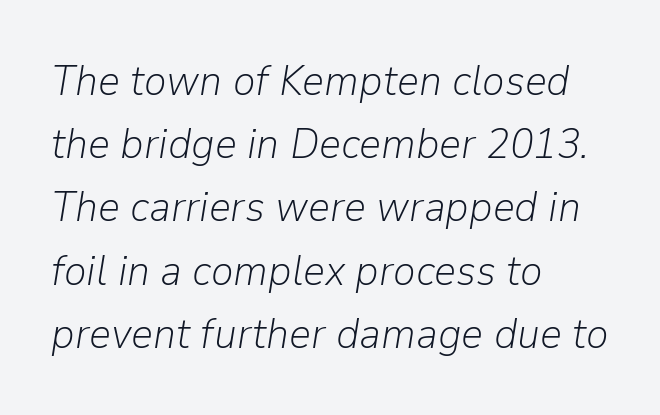
Slant detected: the letters are inclined. The strokes carry an ordinary text weight at most. Character widths vary here, with narrow letters taking less room than wide ones. The rendering uses a moderate line-height, typical for paragraphs. Teacher's note: observe the even left margin — that is flush-left alignment. The strip under each line holds only bare page.
